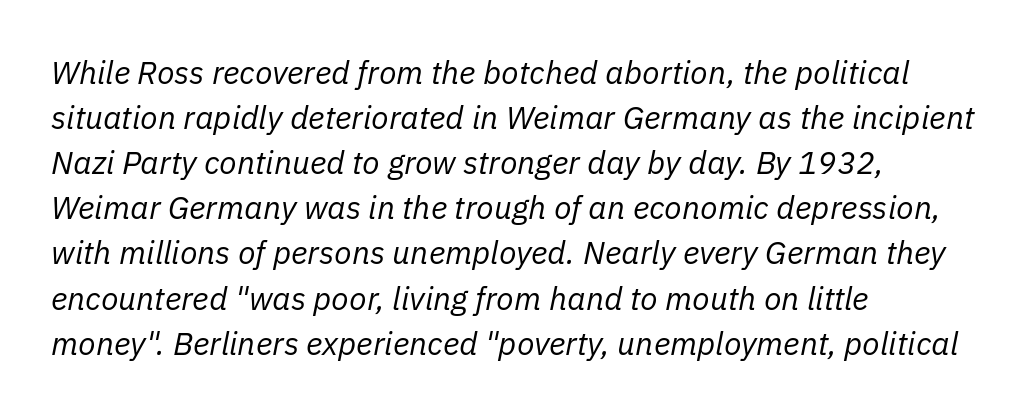
Q: Is the text bold? A: No.
Q: Is the text italic (slanted)? A: Yes, it leans right by about 11 degrees.
Q: Is the text underlined? A: No.
Q: How is the paragraph aligned? A: Left-aligned.
Q: Is the spacing between letters normal or unusually wide? A: Normal.
Q: Is the spacing between lines tight, normal or loose? A: Normal.
Q: Width (condensed, normal, or wide)? A: Normal.
Q: Stroke contrast? A: Low.
Q: x-height? A: Medium.
Q: Monospaced? A: No.
